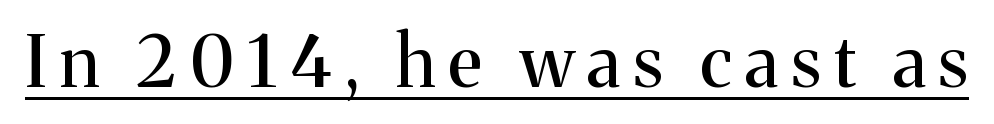
Character widths vary here, with narrow letters taking less room than wide ones. A rule runs beneath these lines of type. This is the regular roman posture of the typeface. Look at the bottom of the vertical strokes: they flare into serifs here.
